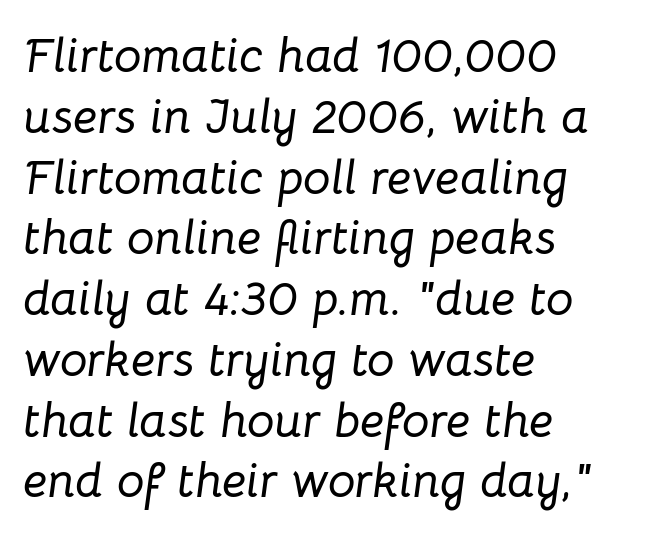
Typeset ragged right — the left edge is the straight one. Posture: slanted. A typesetter would call this proportional, since set widths differ per character. The gaps between neighbouring characters are ordinary and unremarkable. Clear beneath every line of the passage.
